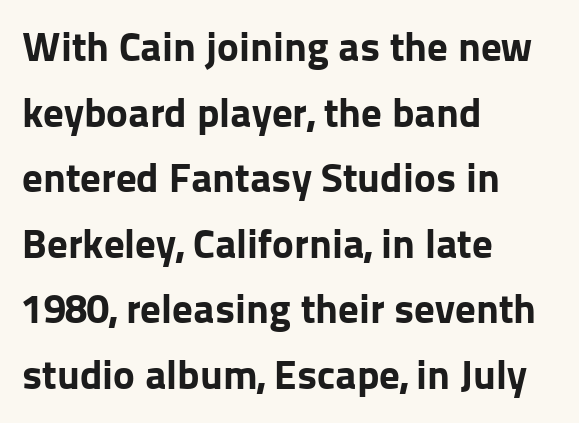
Q: Is the text bold? A: Yes.
Q: Is the text italic (slanted)? A: No, it is upright.
Q: Is the typeface a serif or a sans-serif typeface? A: Sans-serif.
Q: Is the text underlined? A: No.
Q: How is the paragraph aligned? A: Left-aligned.
Q: Is the spacing between letters normal or unusually wide? A: Normal.
Q: Is the spacing between lines tight, normal or loose? A: Normal.
Q: Width (condensed, normal, or wide)? A: Normal.
Q: Stroke contrast? A: Low.
Q: x-height? A: Medium.
Q: Monospaced? A: No.
